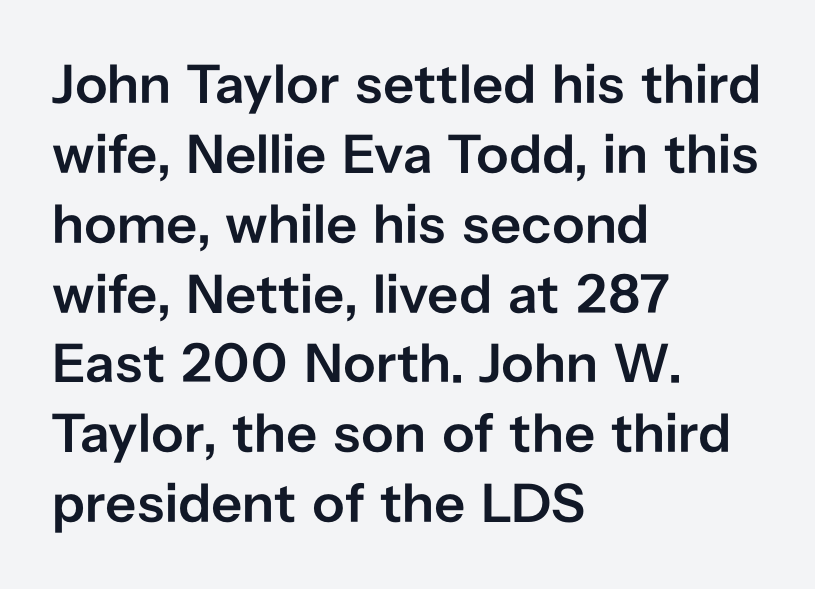
No extra tracking has been applied to these lines. The strip under each line holds only bare page. Notice how the passage keeps a crisp vertical edge on the left only. Is there much room between lines? A standard amount, neither cramped nor airy. Nope, not italic — everything's standing straight.
